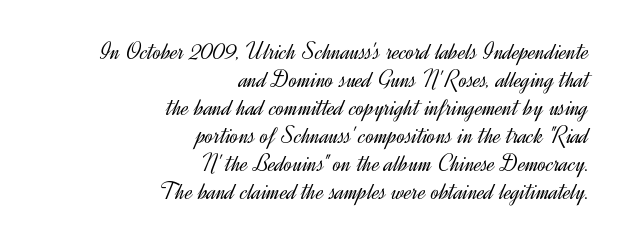
This sample trades vertical openness for compactness between lines. Each row of text sits above clean, open space. Standard letterfit; no display-style spreading of the glyphs. Vertical stems look standard width or narrower in stroke. These lines stack with their right ends in a neat column.
